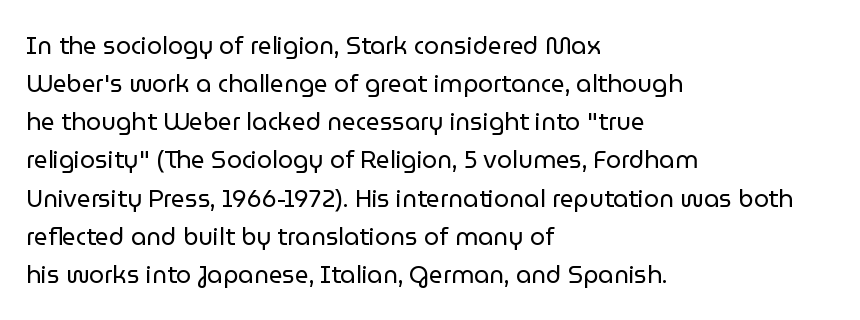
The image shows 24 px text type, upright; set left-aligned, normal line spacing (1.59x), normal letter spacing, not underlined.
